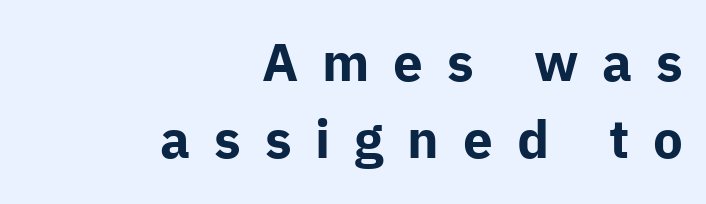
{"serif": "no", "italic": "no", "bold": "yes", "weight": "bold", "width": "normal", "stroke_contrast": "low", "x_height": "medium", "monospaced": "no", "underline": "no", "align": "right", "line_spacing": "normal", "line_spacing_ratio": 1.46, "letter_spacing": "wide", "letter_spacing_em": 0.45, "glyph_px": 53}
